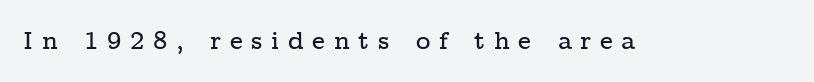
Does the lettering tilt? It doesn't — this is upright. Quick note: underline off. Is the letter spacing exaggerated? Yes — the characters are pushed far apart.
